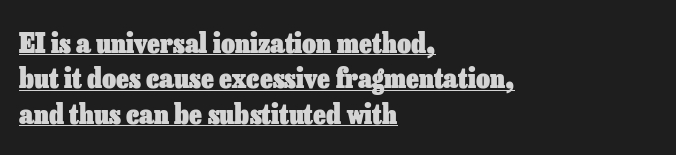
Q: Is the text bold? A: Yes.
Q: Is the text italic (slanted)? A: No, it is upright.
Q: Is the text underlined? A: Yes.
Q: How is the paragraph aligned? A: Left-aligned.
Q: Is the spacing between letters normal or unusually wide? A: Normal.
Q: Is the spacing between lines tight, normal or loose? A: Normal.
